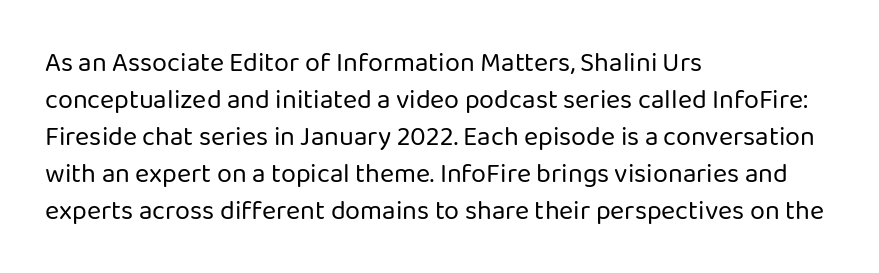
Q: Is the text bold? A: No.
Q: Is the text italic (slanted)? A: No, it is upright.
Q: Is the text underlined? A: No.
Q: How is the paragraph aligned? A: Left-aligned.
Q: Is the spacing between letters normal or unusually wide? A: Normal.
Q: Is the spacing between lines tight, normal or loose? A: Normal.
